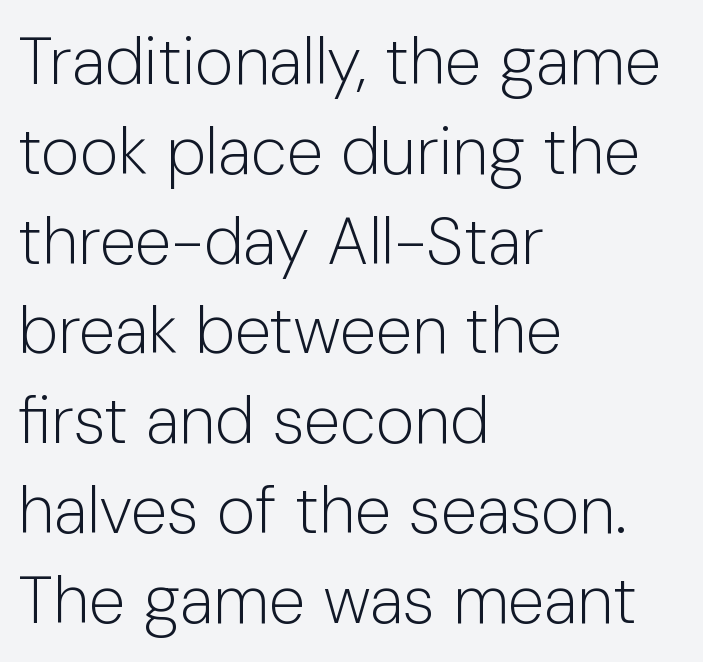
Q: Is the text bold? A: No.
Q: Is the text italic (slanted)? A: No, it is upright.
Q: Is the typeface a serif or a sans-serif typeface? A: Sans-serif.
Q: Is the text underlined? A: No.
Q: How is the paragraph aligned? A: Left-aligned.
Q: Is the spacing between letters normal or unusually wide? A: Normal.
Q: Is the spacing between lines tight, normal or loose? A: Normal.
Q: Width (condensed, normal, or wide)? A: Normal.
Q: Stroke contrast? A: Low.
Q: x-height? A: Medium.
Q: Monospaced? A: No.
